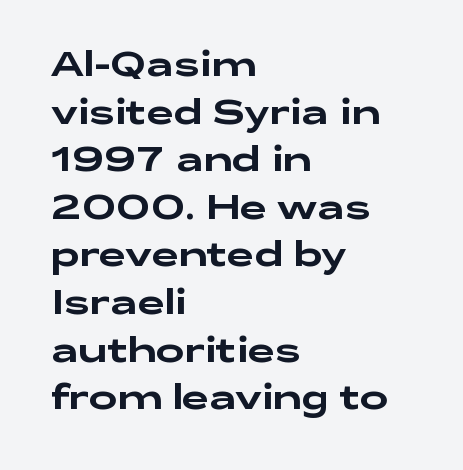
Q: Is the text italic (slanted)? A: No, it is upright.
Q: Is the typeface a serif or a sans-serif typeface? A: Sans-serif.
Q: Is the text underlined? A: No.
Q: How is the paragraph aligned? A: Left-aligned.
Q: Is the spacing between letters normal or unusually wide? A: Normal.
Q: Is the spacing between lines tight, normal or loose? A: Normal.
Q: Width (condensed, normal, or wide)? A: Wide.
Q: Stroke contrast? A: Low.
Q: x-height? A: Medium.
Q: Monospaced? A: No.
